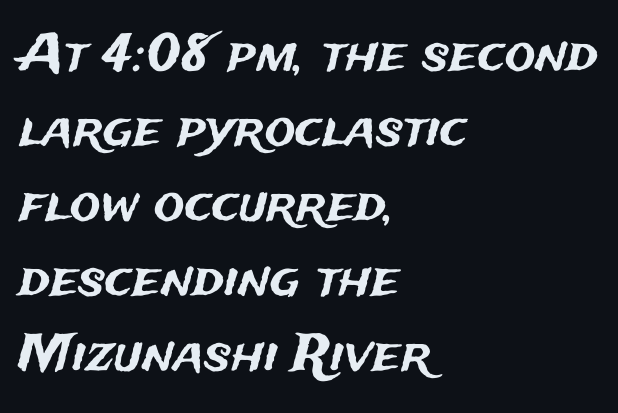
{"serif": "no", "width": "normal", "stroke_contrast": "medium", "x_height": "medium", "monospaced": "no", "underline": "no", "align": "left", "line_spacing": "normal", "line_spacing_ratio": 1.47, "letter_spacing": "normal", "letter_spacing_em": 0.0, "glyph_px": 51}
